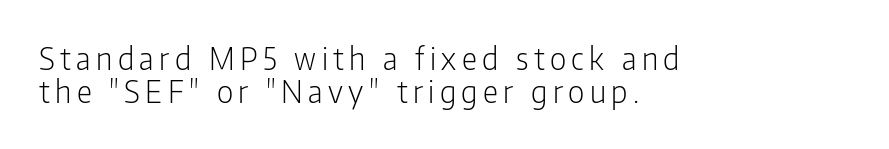
{"serif": "no", "italic": "no", "bold": "no", "weight": "light", "width": "condensed", "stroke_contrast": "low", "x_height": "medium", "monospaced": "no", "underline": "no", "align": "left", "line_spacing": "tight", "line_spacing_ratio": 1.09, "glyph_px": 30}
